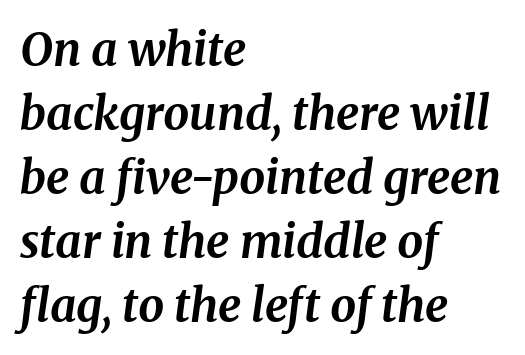
{"serif": "yes", "italic": "yes", "lean": "right", "slant_degrees": 8, "bold": "yes", "weight": "bold", "width": "normal", "stroke_contrast": "medium", "x_height": "medium", "monospaced": "no", "underline": "no", "align": "left", "line_spacing": "normal", "line_spacing_ratio": 1.39, "letter_spacing": "normal", "letter_spacing_em": 0.0, "glyph_px": 46}
